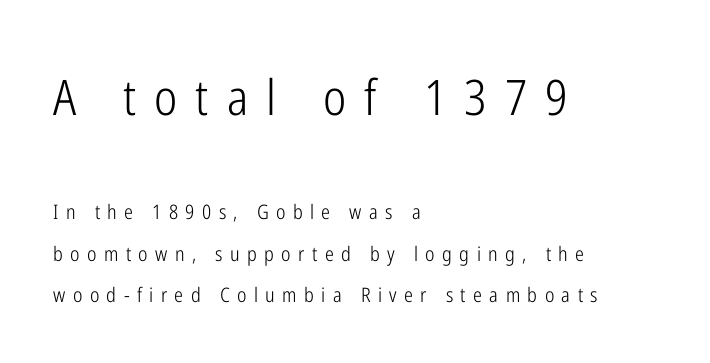
{"serif": "no", "italic": "no", "bold": "no", "weight": "light", "width": "condensed", "stroke_contrast": "low", "x_height": "medium", "monospaced": "no", "underline": "no", "align": "left", "line_spacing": "loose", "line_spacing_ratio": 2.08, "letter_spacing": "wide", "letter_spacing_em": 0.37, "larger_block": "first", "size_ratio": 2.45, "glyph_px": 49}
